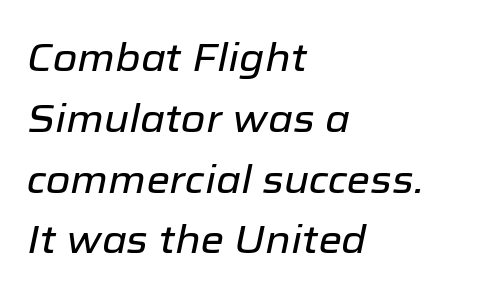
The image shows 38 px text type, italic (leaning right); set left-aligned, normal line spacing (1.6x), normal letter spacing, not underlined; low stroke contrast and a medium x-height.
